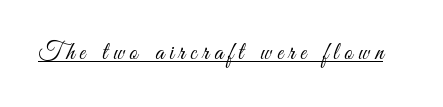
{"bold": "no", "underline": "yes", "letter_spacing": "wide", "letter_spacing_em": 0.23, "glyph_px": 24}
